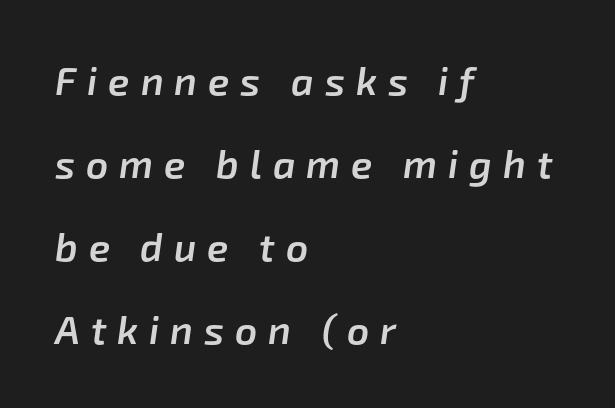
Has an underline been added? It has not. The passage is arranged the way most books set body copy — flush left. Stroke thickness is moderately raised; the sample reads as semibold. Character widths vary here, with narrow letters taking less room than wide ones. Does the leading feel generous? Absolutely, it's lavish.
